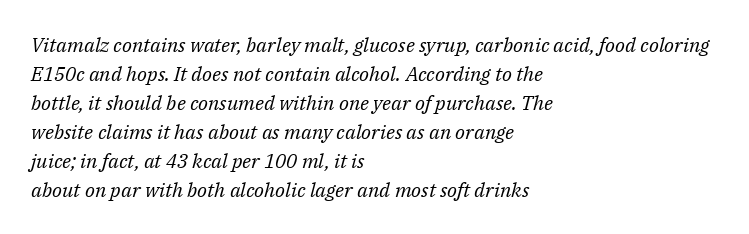
Looking at the ascenders, they clearly lean. The zone under the glyphs is completely vacant. Caption: multi-line text, flush left, ragged right. The tracking reads as untouched default to a designer's eye. Students, observe: this is what conventionally led text looks like. The font sits on the lighter half of the weight spectrum, regular included.
